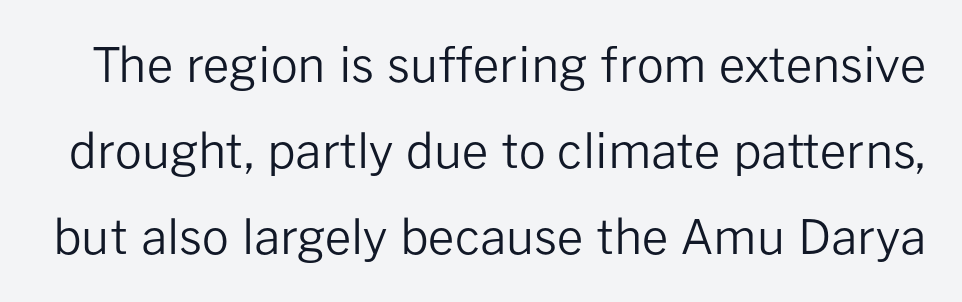
The image shows 47 px regular-weight sans-serif type, upright; set line spacing 1.83x, normal letter spacing, not underlined; low stroke contrast and a medium x-height.
